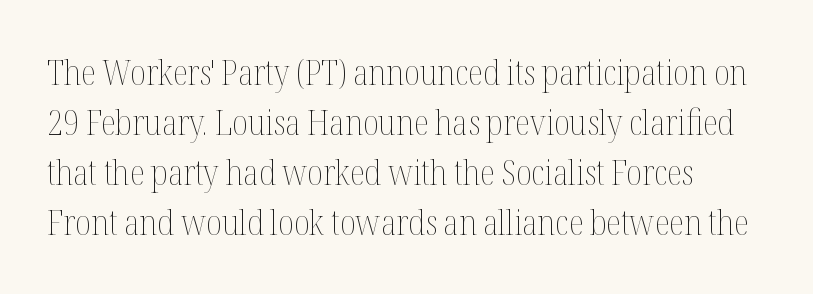
The image shows 35 px thin, condensed type, upright; set left-aligned, normal line spacing (1.43x), normal letter spacing, not underlined; medium stroke contrast and a medium x-height.
